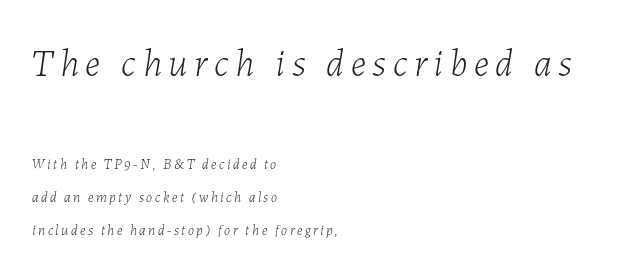
Q: Is the text bold? A: No.
Q: Is the text italic (slanted)? A: Yes, it leans right by about 7 degrees.
Q: Is the text underlined? A: No.
Q: How is the paragraph aligned? A: Left-aligned.
Q: Is the spacing between lines tight, normal or loose? A: Loose.
Q: Which block of text is set in a larger size, the first (top) or the second (bottom)? A: The first (top) one.
Q: Width (condensed, normal, or wide)? A: Normal.
Q: Stroke contrast? A: Low.
Q: x-height? A: Medium.
Q: Monospaced? A: No.
